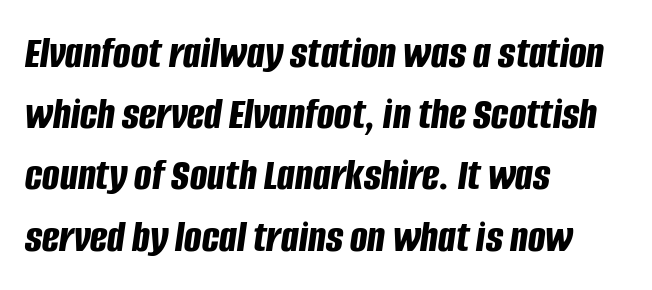
The image shows 46 px bold, condensed type, italic (leaning right); set left-aligned, normal line spacing (1.33x), normal letter spacing, not underlined; low stroke contrast and a large x-height.
